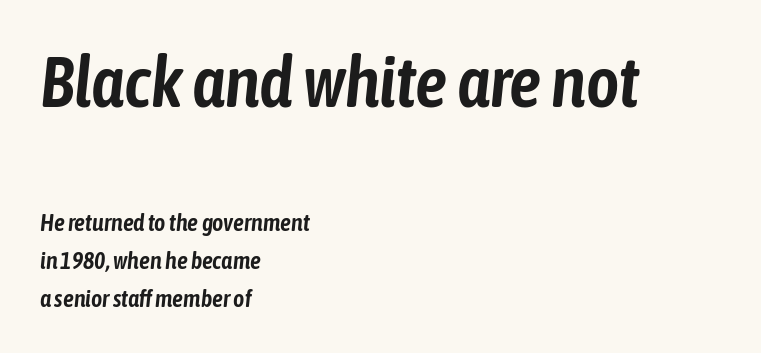
Q: Is the text italic (slanted)? A: Yes, it leans right by about 6 degrees.
Q: Is the text underlined? A: No.
Q: How is the paragraph aligned? A: Left-aligned.
Q: Is the spacing between letters normal or unusually wide? A: Normal.
Q: Is the spacing between lines tight, normal or loose? A: Normal.
Q: Which block of text is set in a larger size, the first (top) or the second (bottom)? A: The first (top) one.
Q: Width (condensed, normal, or wide)? A: Condensed.
Q: Stroke contrast? A: Low.
Q: x-height? A: Medium.
Q: Monospaced? A: No.
